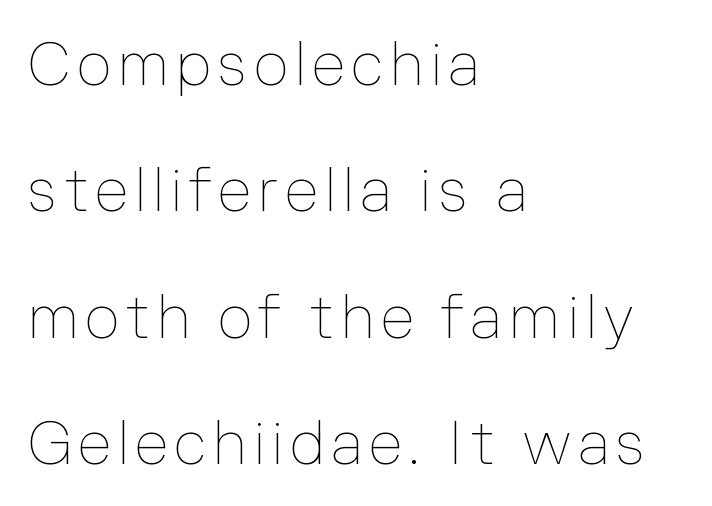
The image shows 61 px thin type, upright; set left-aligned, loose line spacing (2.07x), not underlined; low stroke contrast and a medium x-height.
